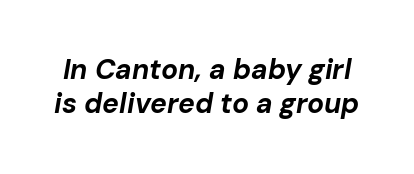
{"italic": "yes", "lean": "right", "slant_degrees": 10, "bold": "yes", "weight": "bold", "width": "normal", "stroke_contrast": "low", "x_height": "medium", "monospaced": "no", "underline": "no", "line_spacing_ratio": 1.23, "letter_spacing": "normal", "letter_spacing_em": 0.0, "glyph_px": 28}
